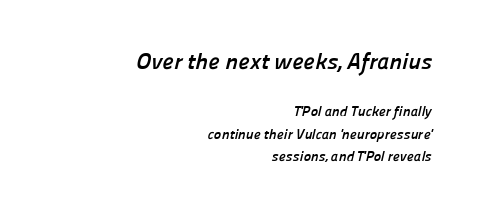
Q: Is the text bold? A: Yes.
Q: Is the text underlined? A: No.
Q: How is the paragraph aligned? A: Right-aligned.
Q: Is the spacing between letters normal or unusually wide? A: Normal.
Q: Is the spacing between lines tight, normal or loose? A: Normal.
Q: Which block of text is set in a larger size, the first (top) or the second (bottom)? A: The first (top) one.
